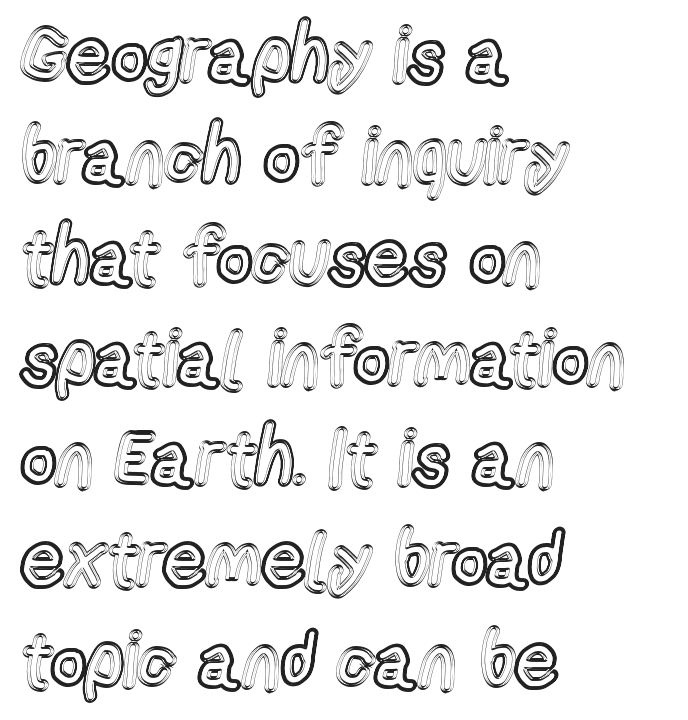
Q: Is the text italic (slanted)? A: Yes.
Q: Is the text underlined? A: No.
Q: How is the paragraph aligned? A: Left-aligned.
Q: Is the spacing between letters normal or unusually wide? A: Normal.
Q: Is the spacing between lines tight, normal or loose? A: Normal.
Q: Width (condensed, normal, or wide)? A: Condensed.
Q: x-height? A: Medium.
Q: Monospaced? A: No.
